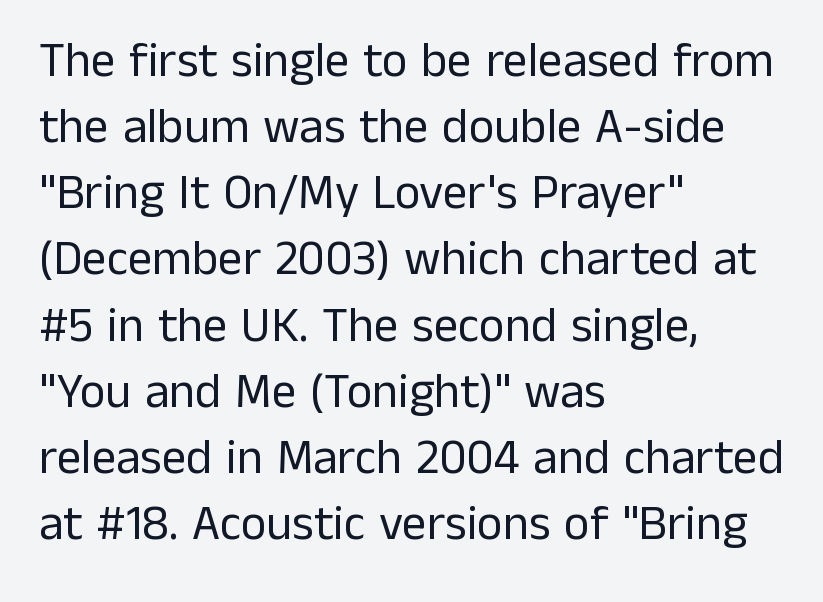
Posture: upright roman. Lines of text with bare space underneath. These lines stack with their left ends in a neat column. Weight: in the light-to-regular range. You could call the tracking neutral — neither tight nor loose. Observe the absence of serifs on each vertical stroke in this sample.
